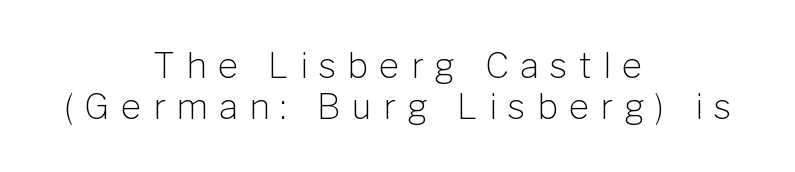
{"serif": "no", "italic": "no", "bold": "no", "weight": "light", "width": "normal", "stroke_contrast": "low", "x_height": "medium", "monospaced": "no", "underline": "no", "align": "center", "line_spacing_ratio": 1.17, "letter_spacing": "wide", "letter_spacing_em": 0.32, "glyph_px": 35}
